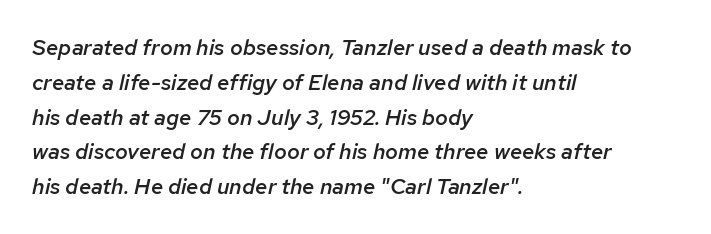
{"italic": "yes", "lean": "right", "slant_degrees": 12, "bold": "semi", "underline": "no", "align": "left", "line_spacing": "normal", "line_spacing_ratio": 1.58, "letter_spacing": "normal", "letter_spacing_em": 0.0, "glyph_px": 22}
